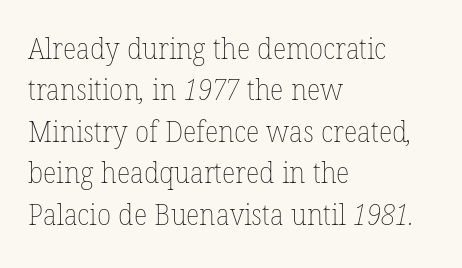
Q: Is the text bold? A: No.
Q: Is the text underlined? A: No.
Q: How is the paragraph aligned? A: Left-aligned.
Q: Is the spacing between letters normal or unusually wide? A: Normal.
Q: Is the spacing between lines tight, normal or loose? A: Normal.
Q: Width (condensed, normal, or wide)? A: Normal.
Q: Stroke contrast? A: Low.
Q: x-height? A: Medium.
Q: Monospaced? A: No.
